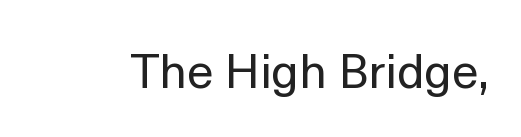
This sample uses plain, unmodified letter spacing. Regarding serifs, this sample does without them. The baseline area is clear. This sample uses an upright cut, with every glyph sitting square on the baseline.
